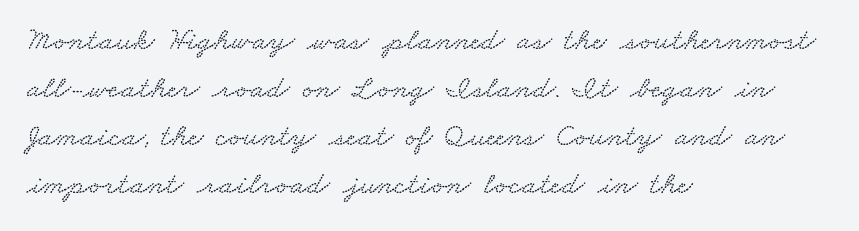
Q: Is the text underlined? A: No.
Q: How is the paragraph aligned? A: Left-aligned.
Q: Is the spacing between letters normal or unusually wide? A: Normal.
Q: Is the spacing between lines tight, normal or loose? A: Normal.
Q: Width (condensed, normal, or wide)? A: Wide.
Q: Stroke contrast? A: Low.
Q: x-height? A: Small.
Q: Monospaced? A: No.
